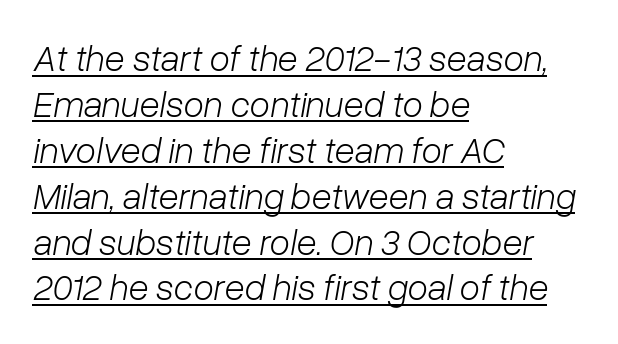
{"italic": "yes", "lean": "right", "slant_degrees": 10, "bold": "no", "weight": "light", "width": "normal", "stroke_contrast": "low", "x_height": "medium", "monospaced": "no", "underline": "yes", "align": "left", "line_spacing_ratio": 1.24, "letter_spacing": "normal", "letter_spacing_em": 0.0, "glyph_px": 37}
